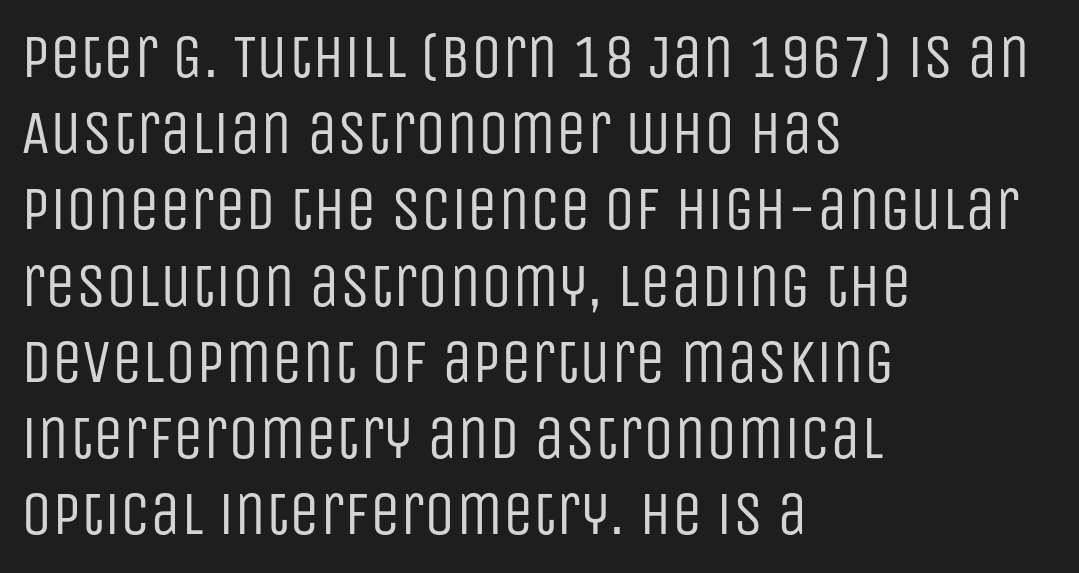
Q: Is the text bold? A: No.
Q: Is the text italic (slanted)? A: No, it is upright.
Q: Is the typeface a serif or a sans-serif typeface? A: Sans-serif.
Q: Is the text underlined? A: No.
Q: How is the paragraph aligned? A: Left-aligned.
Q: Is the spacing between letters normal or unusually wide? A: Normal.
Q: Is the spacing between lines tight, normal or loose? A: Normal.
Q: Width (condensed, normal, or wide)? A: Condensed.
Q: Stroke contrast? A: Low.
Q: x-height? A: Large.
Q: Monospaced? A: No.
